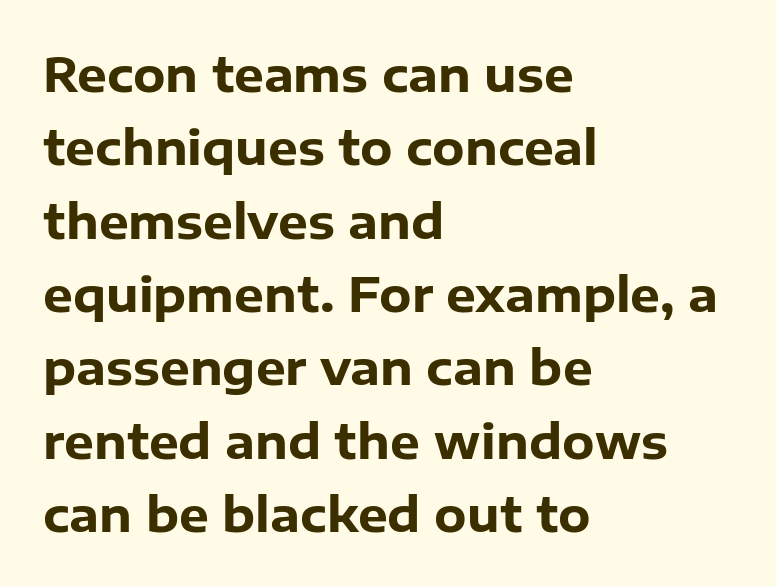
The glyphs in this specimen are sans serif. The glyphs are unaccompanied by any horizontal stroke below them. Is this a fixed-width face? No — the glyphs have proportional, varying widths. No italicization has been applied; the sample stays upright. Each word holds together tightly as a unit, with standard inter-letter gaps. Line spacing here is normal.
